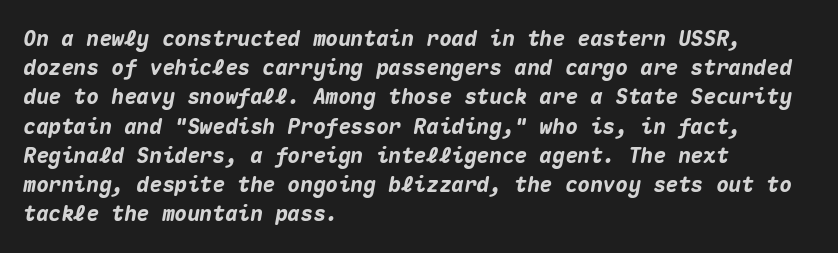
{"italic": "yes", "lean": "right", "slant_degrees": 10, "bold": "yes", "underline": "no", "align": "left", "line_spacing": "normal", "line_spacing_ratio": 1.39, "letter_spacing": "normal", "letter_spacing_em": 0.0, "glyph_px": 21}
